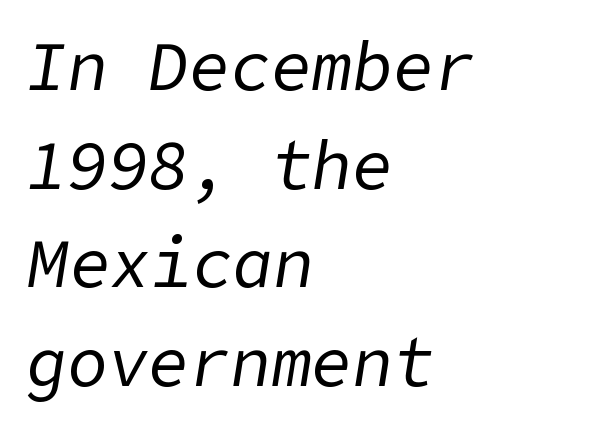
The image shows 68 px regular-weight type, italic (leaning right); set left-aligned, normal line spacing (1.45x), normal letter spacing, not underlined; low stroke contrast and a medium x-height.
